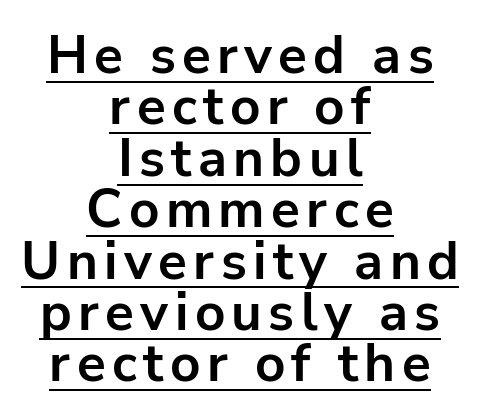
The image shows 53 px bold sans-serif type, upright; set centered, tight line spacing (0.97x), underlined; low stroke contrast and a medium x-height.
